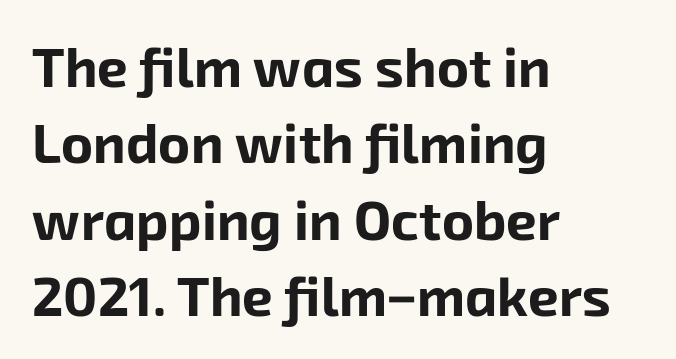
{"serif": "no", "bold": "yes", "weight": "bold", "width": "normal", "stroke_contrast": "low", "x_height": "medium", "monospaced": "no", "underline": "no", "align": "left", "line_spacing": "normal", "line_spacing_ratio": 1.39, "letter_spacing": "normal", "letter_spacing_em": 0.0, "glyph_px": 55}
